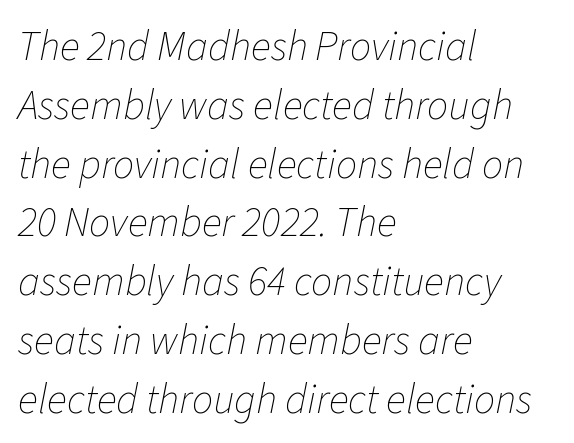
{"italic": "yes", "lean": "right", "slant_degrees": 11, "bold": "no", "weight": "thin", "width": "normal", "stroke_contrast": "low", "x_height": "medium", "monospaced": "no", "underline": "no", "align": "left", "line_spacing": "normal", "line_spacing_ratio": 1.4, "letter_spacing": "normal", "letter_spacing_em": 0.0, "glyph_px": 42}
